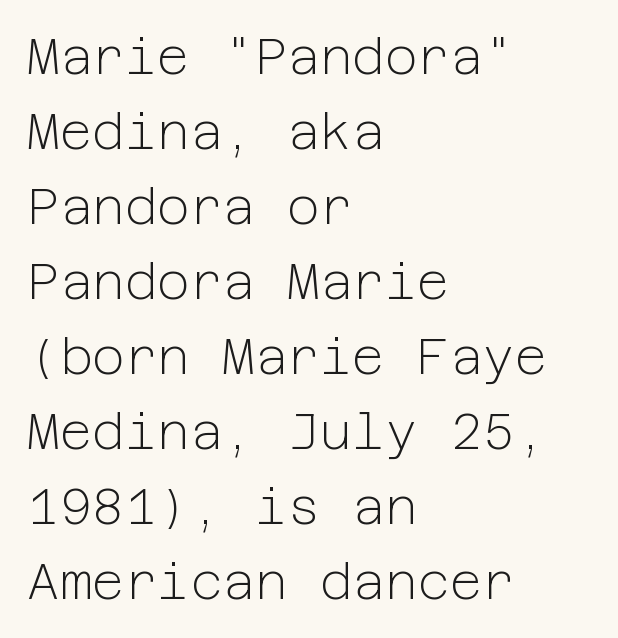
Q: Is the text bold? A: No.
Q: Is the text italic (slanted)? A: No, it is upright.
Q: Is the typeface a serif or a sans-serif typeface? A: Sans-serif.
Q: Is the text underlined? A: No.
Q: How is the paragraph aligned? A: Left-aligned.
Q: Is the spacing between letters normal or unusually wide? A: Normal.
Q: Is the spacing between lines tight, normal or loose? A: Normal.
Q: Width (condensed, normal, or wide)? A: Normal.
Q: Stroke contrast? A: Low.
Q: x-height? A: Medium.
